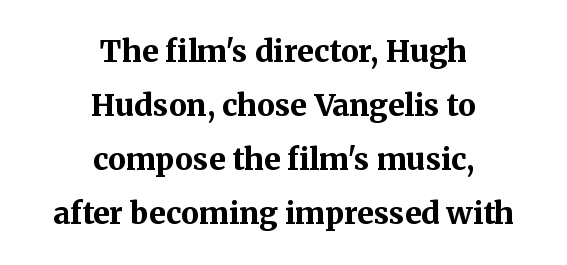
Q: Is the text bold? A: Yes.
Q: Is the text italic (slanted)? A: No, it is upright.
Q: Is the typeface a serif or a sans-serif typeface? A: Serif.
Q: Is the text underlined? A: No.
Q: How is the paragraph aligned? A: Centered.
Q: Is the spacing between letters normal or unusually wide? A: Normal.
Q: Width (condensed, normal, or wide)? A: Normal.
Q: Stroke contrast? A: Medium.
Q: x-height? A: Medium.
Q: Monospaced? A: No.
